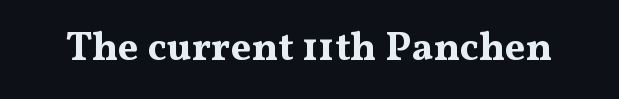
Q: Is the text bold? A: Yes.
Q: Is the text italic (slanted)? A: No, it is upright.
Q: Is the typeface a serif or a sans-serif typeface? A: Serif.
Q: Is the text underlined? A: No.
Q: Is the spacing between letters normal or unusually wide? A: Normal.
Q: Width (condensed, normal, or wide)? A: Wide.
Q: Stroke contrast? A: Medium.
Q: x-height? A: Medium.
Q: Monospaced? A: No.
